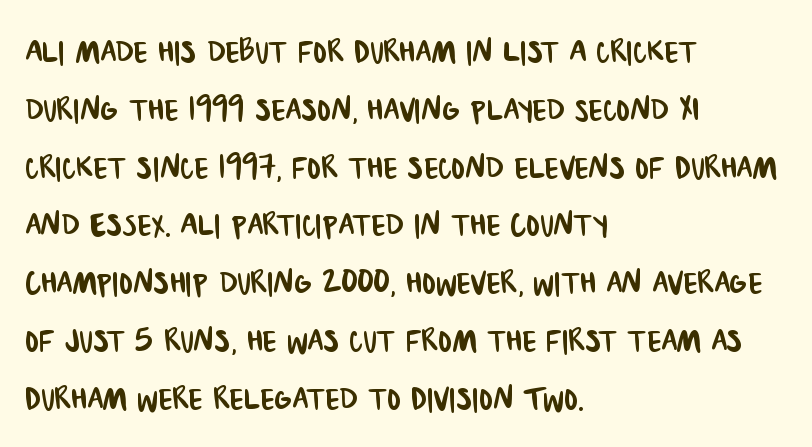
The image shows 41 px condensed sans-serif type; set left-aligned, normal line spacing (1.41x), normal letter spacing, not underlined; low stroke contrast and a large x-height.
